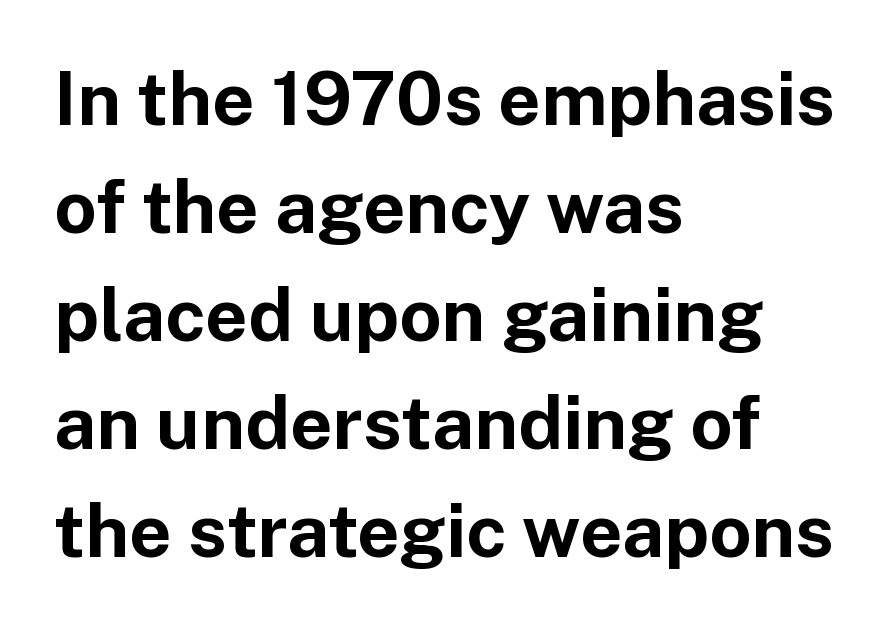
Q: Is the text bold? A: Yes.
Q: Is the text italic (slanted)? A: No, it is upright.
Q: Is the typeface a serif or a sans-serif typeface? A: Sans-serif.
Q: Is the text underlined? A: No.
Q: How is the paragraph aligned? A: Left-aligned.
Q: Is the spacing between letters normal or unusually wide? A: Normal.
Q: Is the spacing between lines tight, normal or loose? A: Normal.
Q: Width (condensed, normal, or wide)? A: Normal.
Q: Stroke contrast? A: Low.
Q: x-height? A: Medium.
Q: Monospaced? A: No.
